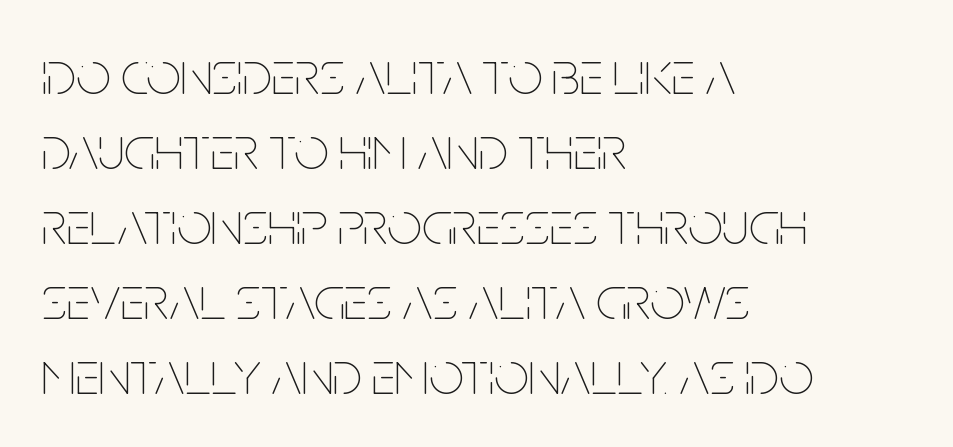
The image shows 61 px thin, condensed type, upright; set left-aligned, line spacing 1.23x, normal letter spacing, not underlined; low stroke contrast and a large x-height.
